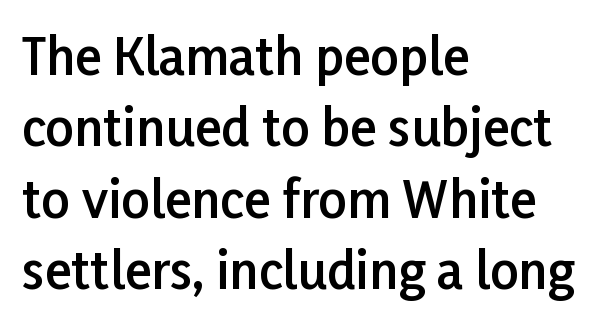
Q: Is the text bold? A: Semi-bold.
Q: Is the text italic (slanted)? A: No, it is upright.
Q: Is the typeface a serif or a sans-serif typeface? A: Sans-serif.
Q: Is the text underlined? A: No.
Q: How is the paragraph aligned? A: Left-aligned.
Q: Is the spacing between letters normal or unusually wide? A: Normal.
Q: Is the spacing between lines tight, normal or loose? A: Normal.
Q: Width (condensed, normal, or wide)? A: Normal.
Q: Stroke contrast? A: Low.
Q: x-height? A: Medium.
Q: Monospaced? A: No.
